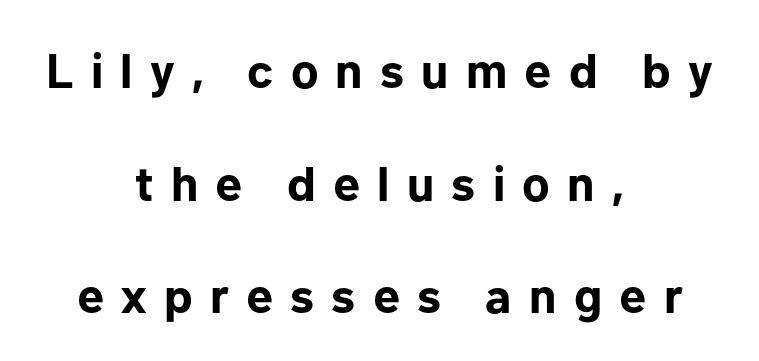
Q: Is the text bold? A: Yes.
Q: Is the text italic (slanted)? A: No, it is upright.
Q: Is the typeface a serif or a sans-serif typeface? A: Sans-serif.
Q: Is the text underlined? A: No.
Q: How is the paragraph aligned? A: Centered.
Q: Is the spacing between letters normal or unusually wide? A: Unusually wide.
Q: Is the spacing between lines tight, normal or loose? A: Loose.
Q: Width (condensed, normal, or wide)? A: Normal.
Q: Stroke contrast? A: Low.
Q: x-height? A: Medium.
Q: Monospaced? A: No.
